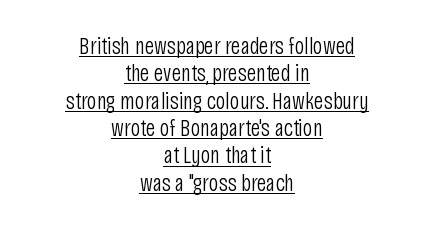
The image shows 24 px text type, upright; set centered, tight line spacing (1.14x), normal letter spacing, underlined.
